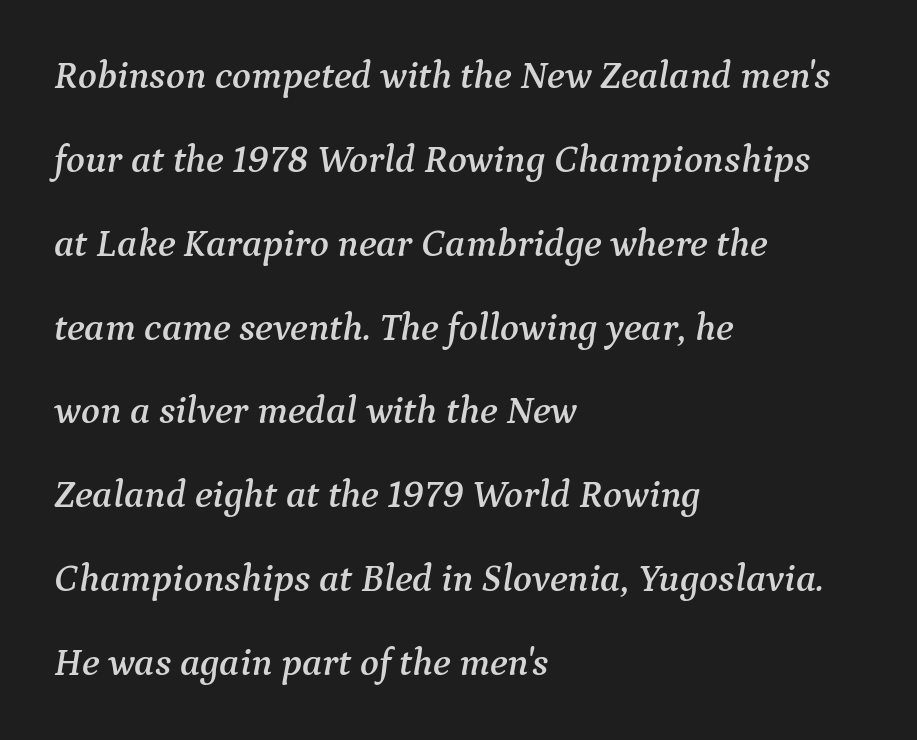
Rows of type keep a wide berth in the vertical direction. Every row of glyphs begins at an identical x-position on the left. Is this a fixed-width face? No — the glyphs have proportional, varying widths. Little horizontal feet cap the strokes, marking this as serif type. The baseline area is clear. The passage shown leans; its letterforms are oblique.
